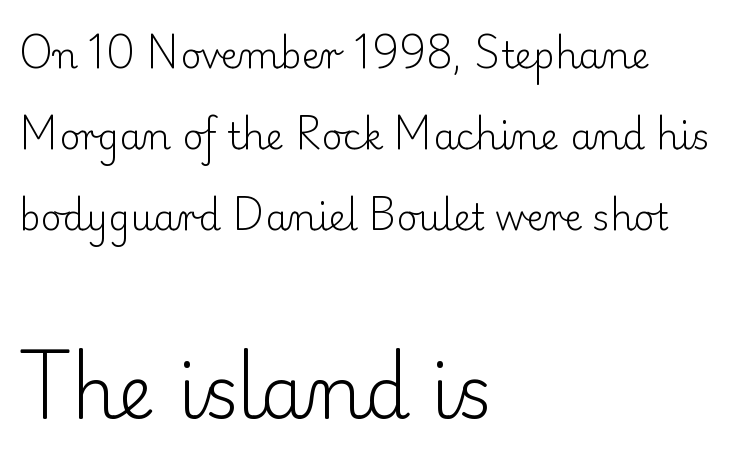
{"italic": "no", "bold": "no", "weight": "light", "width": "normal", "stroke_contrast": "low", "x_height": "small", "monospaced": "no", "underline": "no", "align": "left", "line_spacing": "loose", "line_spacing_ratio": 2.25, "letter_spacing": "normal", "letter_spacing_em": 0.0, "larger_block": "second", "size_ratio": 2.0, "glyph_px": 72}
